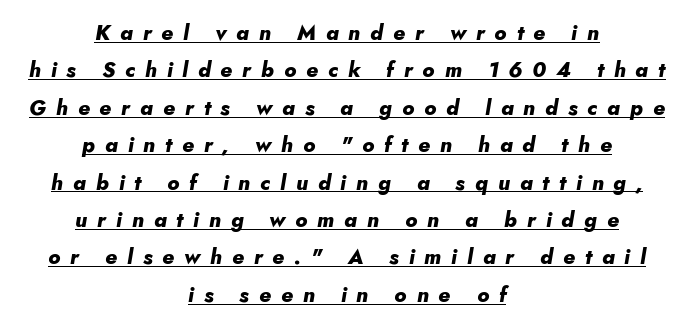
Q: Is the text bold? A: Yes.
Q: Is the text italic (slanted)? A: Yes, it leans right by about 10 degrees.
Q: Is the text underlined? A: Yes.
Q: How is the paragraph aligned? A: Centered.
Q: Is the spacing between letters normal or unusually wide? A: Unusually wide.
